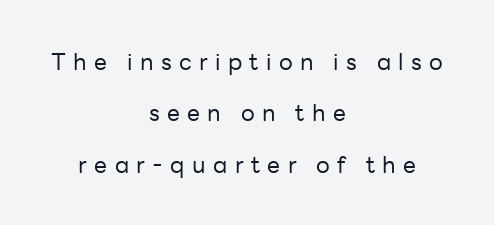
Q: Is the text bold? A: No.
Q: Is the text italic (slanted)? A: No, it is upright.
Q: Is the text underlined? A: No.
Q: How is the paragraph aligned? A: Centered.
Q: Is the spacing between letters normal or unusually wide? A: Unusually wide.
Q: Is the spacing between lines tight, normal or loose? A: Loose.
